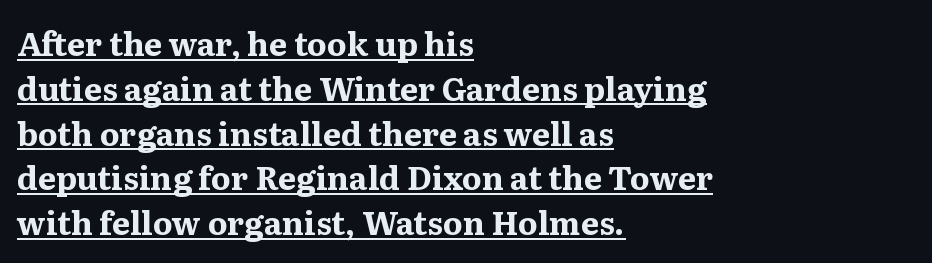
{"serif": "yes", "italic": "no", "bold": "yes", "weight": "bold", "width": "normal", "stroke_contrast": "medium", "x_height": "medium", "monospaced": "no", "underline": "yes", "align": "left", "line_spacing": "normal", "line_spacing_ratio": 1.4, "letter_spacing": "normal", "letter_spacing_em": 0.0, "glyph_px": 32}
